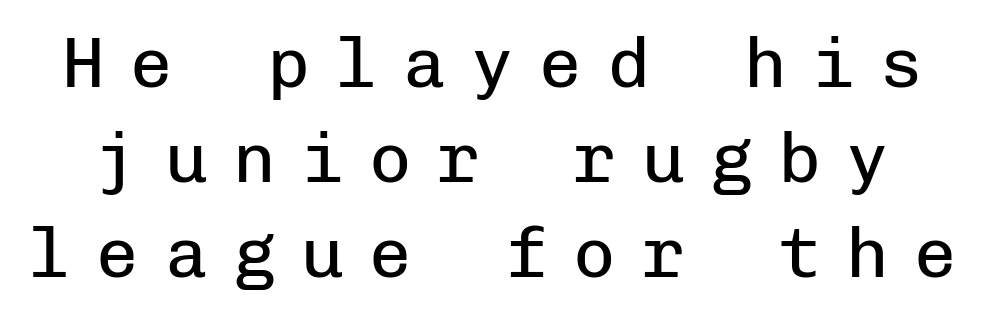
{"serif": "no", "italic": "no", "bold": "no", "weight": "regular", "width": "normal", "stroke_contrast": "low", "x_height": "medium", "monospaced": "yes", "underline": "no", "line_spacing": "normal", "line_spacing_ratio": 1.34, "letter_spacing": "wide", "letter_spacing_em": 0.36, "glyph_px": 71}
